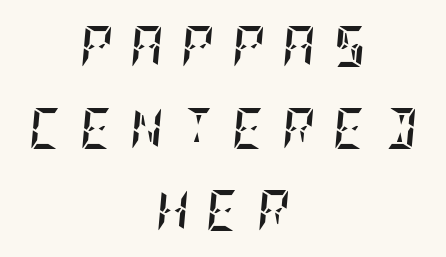
Q: Is the text bold? A: Yes.
Q: Is the text italic (slanted)? A: Yes, it leans right by about 5 degrees.
Q: Is the text underlined? A: No.
Q: How is the paragraph aligned? A: Centered.
Q: Is the spacing between letters normal or unusually wide? A: Unusually wide.
Q: Is the spacing between lines tight, normal or loose? A: Loose.
Q: Width (condensed, normal, or wide)? A: Condensed.
Q: Stroke contrast? A: Low.
Q: x-height? A: Large.
